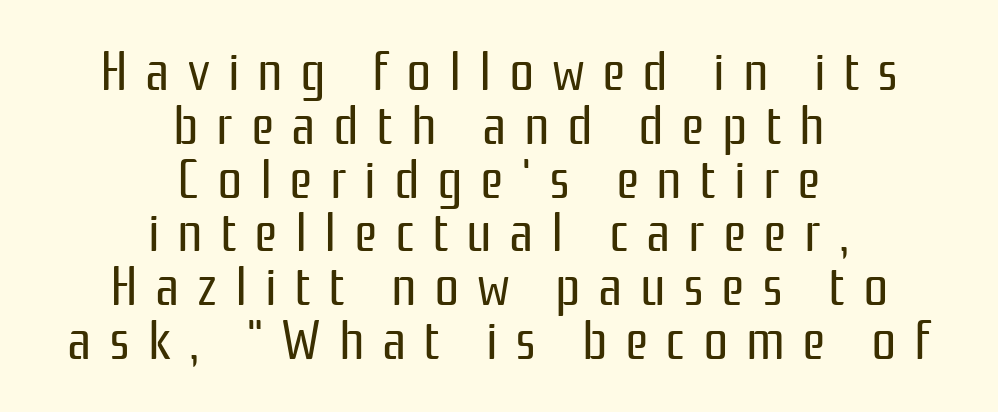
Q: Is the text bold? A: No.
Q: Is the text italic (slanted)? A: No, it is upright.
Q: Is the typeface a serif or a sans-serif typeface? A: Sans-serif.
Q: Is the text underlined? A: No.
Q: How is the paragraph aligned? A: Centered.
Q: Is the spacing between letters normal or unusually wide? A: Unusually wide.
Q: Is the spacing between lines tight, normal or loose? A: Tight.
Q: Width (condensed, normal, or wide)? A: Condensed.
Q: Stroke contrast? A: Low.
Q: x-height? A: Medium.
Q: Monospaced? A: No.
